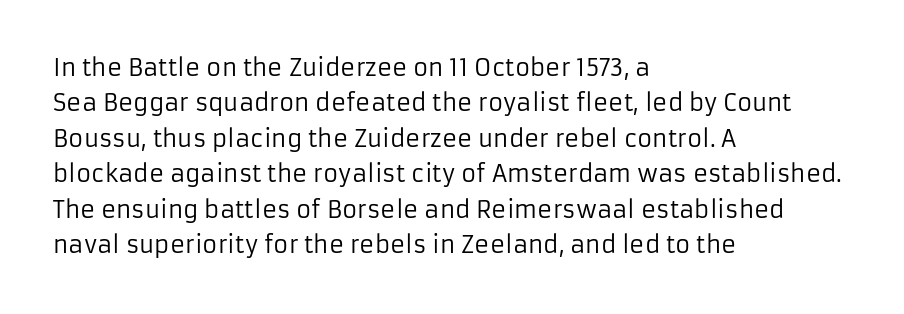
Q: Is the text bold? A: No.
Q: Is the text italic (slanted)? A: No, it is upright.
Q: Is the text underlined? A: No.
Q: How is the paragraph aligned? A: Left-aligned.
Q: Is the spacing between letters normal or unusually wide? A: Normal.
Q: Is the spacing between lines tight, normal or loose? A: Normal.
